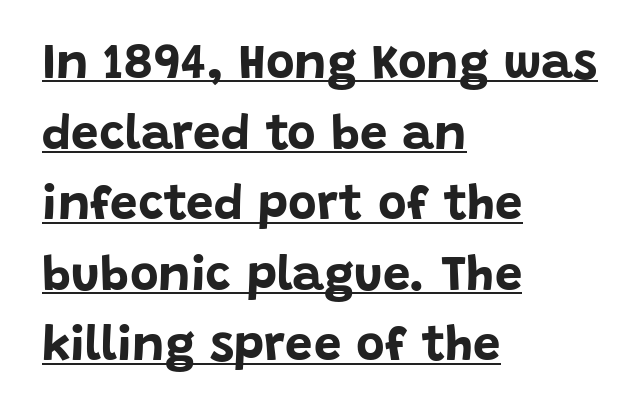
The image shows 49 px bold sans-serif type, upright; set left-aligned, normal line spacing (1.44x), normal letter spacing, underlined; low stroke contrast and a large x-height.
